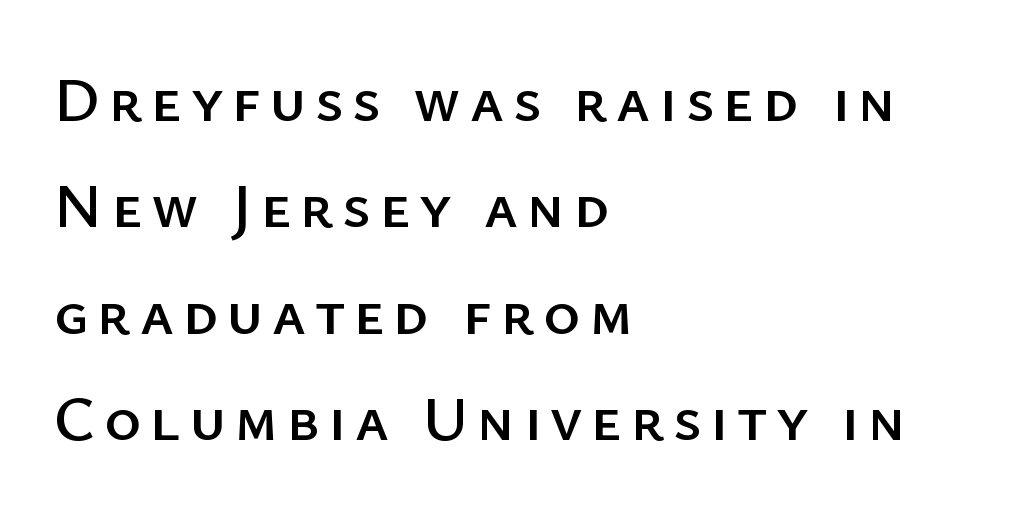
{"serif": "no", "italic": "no", "width": "normal", "stroke_contrast": "low", "x_height": "medium", "monospaced": "no", "underline": "no", "align": "left", "line_spacing": "normal", "line_spacing_ratio": 1.69, "glyph_px": 63}
